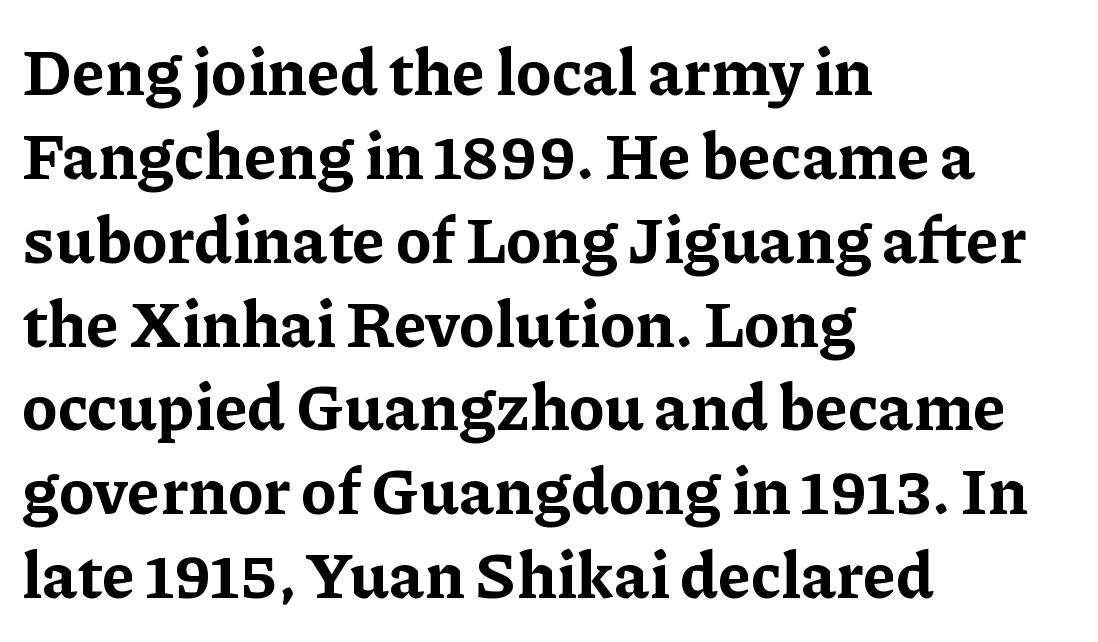
{"serif": "yes", "italic": "no", "bold": "yes", "weight": "bold", "width": "normal", "stroke_contrast": "low", "x_height": "medium", "monospaced": "no", "underline": "no", "align": "left", "line_spacing": "normal", "line_spacing_ratio": 1.29, "letter_spacing": "normal", "letter_spacing_em": 0.0, "glyph_px": 65}
